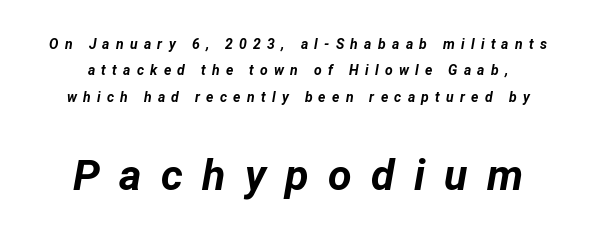
The image shows 43 px bold type, italic (leaning right); set line spacing 1.89x, unusually wide letter spacing (+0.45 em), not underlined; the second (bottom) block is 3.07x larger; low stroke contrast and a medium x-height.
